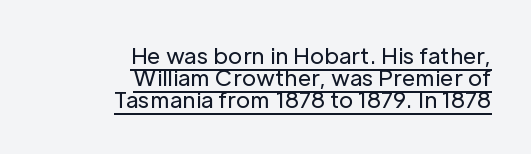
Each new line begins almost immediately beneath the previous one. Every character sits straight up, as roman type does. Short note: letters normally spaced. All the whitespace from short lines collects on the left. Compared with undecorated copy, this sample adds a rule below the words.
